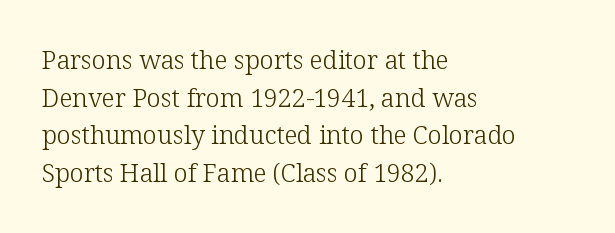
{"italic": "no", "bold": "no", "underline": "no", "align": "left", "line_spacing": "normal", "line_spacing_ratio": 1.51, "letter_spacing": "normal", "letter_spacing_em": 0.0, "glyph_px": 25}
